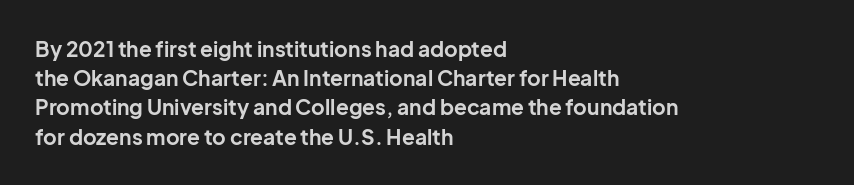
The image shows 21 px bold type, upright; set left-aligned, normal line spacing (1.39x), normal letter spacing, not underlined.
